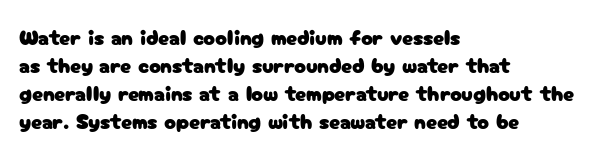
Q: Is the text italic (slanted)? A: No, it is upright.
Q: Is the text underlined? A: No.
Q: How is the paragraph aligned? A: Left-aligned.
Q: Is the spacing between letters normal or unusually wide? A: Normal.
Q: Is the spacing between lines tight, normal or loose? A: Normal.
